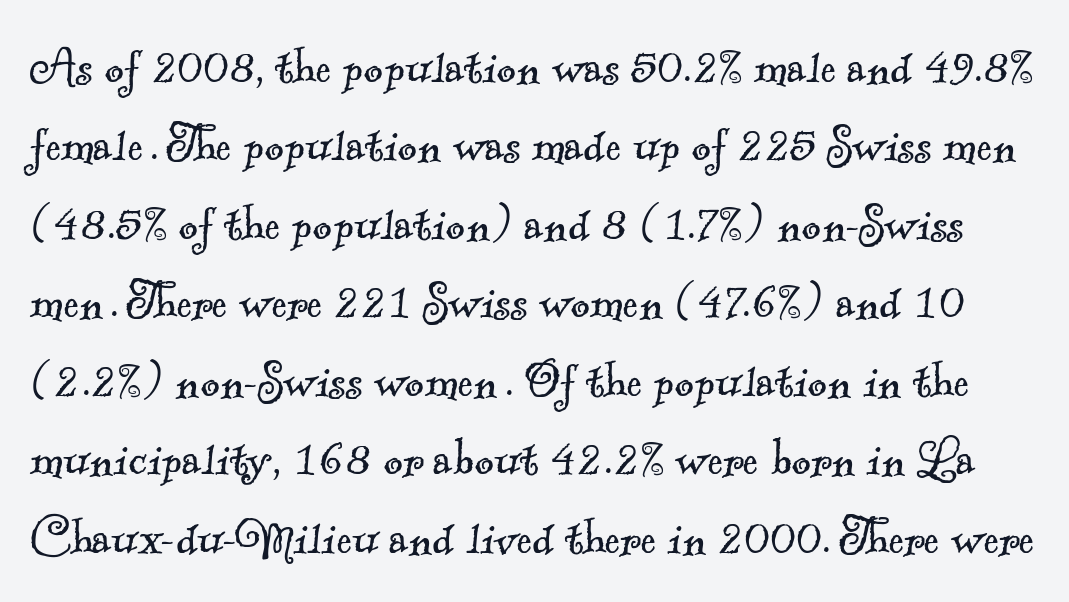
Q: Is the text bold? A: No.
Q: Is the typeface a serif or a sans-serif typeface? A: Serif.
Q: Is the text underlined? A: No.
Q: Is the spacing between letters normal or unusually wide? A: Normal.
Q: Is the spacing between lines tight, normal or loose? A: Normal.
Q: Width (condensed, normal, or wide)? A: Normal.
Q: x-height? A: Small.
Q: Monospaced? A: No.
